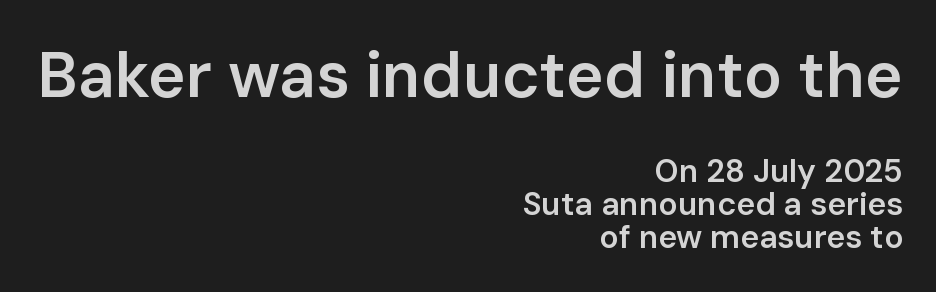
The emphasis by scale lands on block number one, above. The rendering uses a small line-height, squeezing the rows. The typeface chosen for these lines omits serifs. The passage shown is not underscored anywhere.
